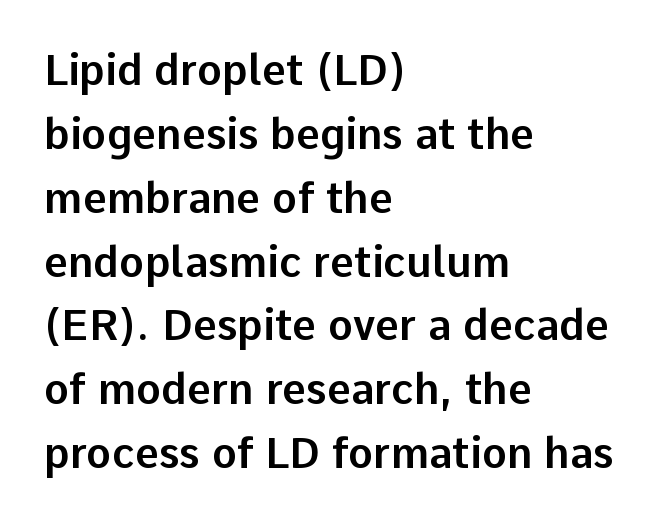
{"serif": "no", "italic": "no", "width": "normal", "stroke_contrast": "low", "x_height": "medium", "monospaced": "no", "underline": "no", "align": "left", "line_spacing": "normal", "line_spacing_ratio": 1.52, "letter_spacing": "normal", "letter_spacing_em": 0.0, "glyph_px": 42}
